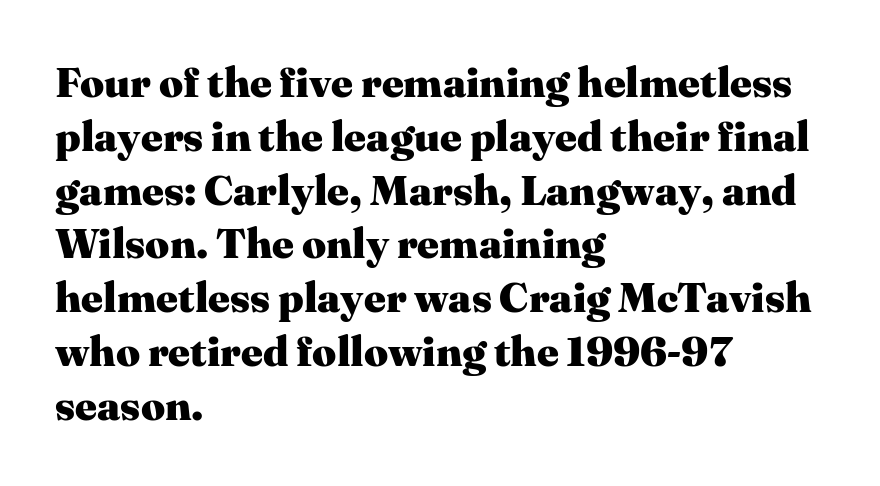
Q: Is the text bold? A: Yes.
Q: Is the text italic (slanted)? A: No, it is upright.
Q: Is the typeface a serif or a sans-serif typeface? A: Serif.
Q: Is the text underlined? A: No.
Q: How is the paragraph aligned? A: Left-aligned.
Q: Is the spacing between letters normal or unusually wide? A: Normal.
Q: Is the spacing between lines tight, normal or loose? A: Normal.
Q: Width (condensed, normal, or wide)? A: Normal.
Q: Stroke contrast? A: Medium.
Q: x-height? A: Medium.
Q: Monospaced? A: No.
